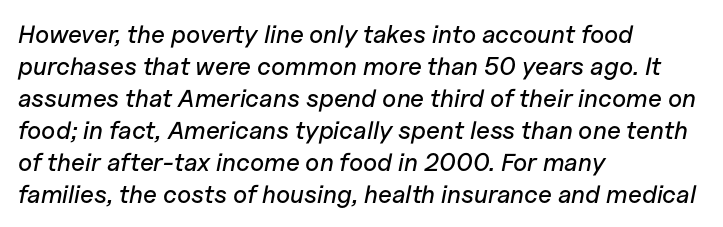
Interline gaps are of average width in this sample. The line texture is even and compact thanks to regular tracking. The paragraph shown leans on its left margin. The letters are slanted; this is an italic face. Anything drawn beneath the words? Only blank space.
